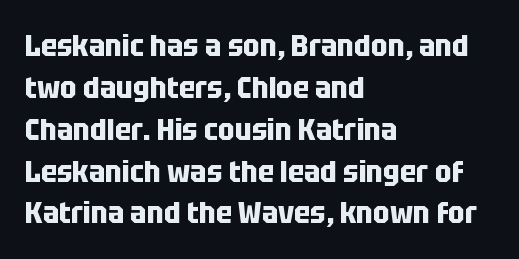
The image shows 31 px bold, condensed sans-serif type, upright; set left-aligned, normal line spacing (1.35x), normal letter spacing, not underlined; low stroke contrast and a large x-height.
